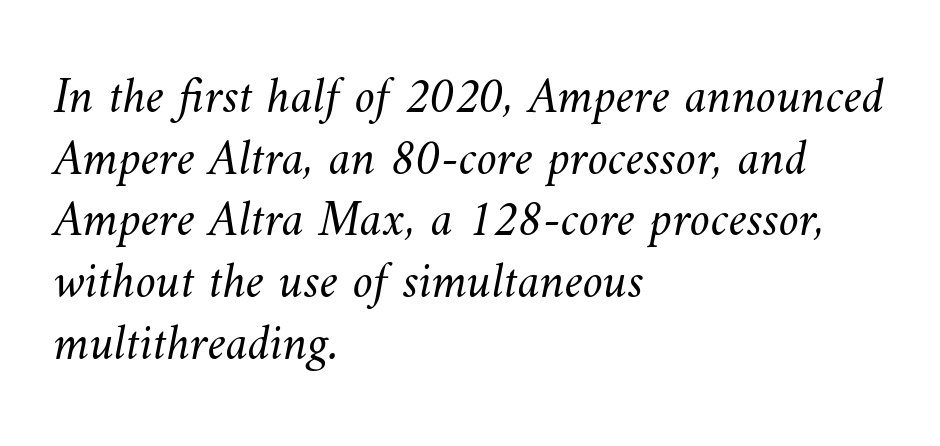
{"bold": "no", "weight": "light", "width": "normal", "stroke_contrast": "medium", "x_height": "small", "monospaced": "no", "underline": "no", "align": "left", "line_spacing_ratio": 1.21, "letter_spacing": "normal", "letter_spacing_em": 0.0, "glyph_px": 51}
